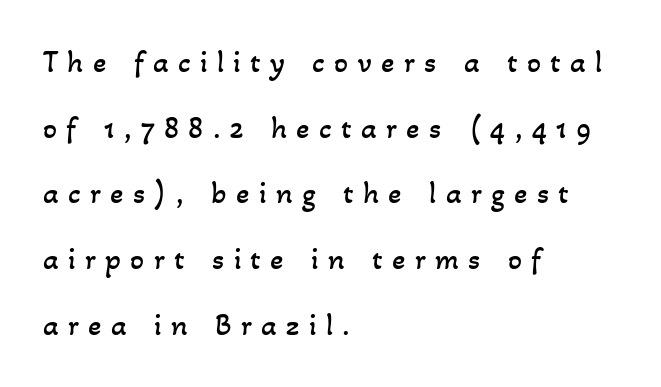
The image shows 31 px regular-weight type; set left-aligned, loose line spacing (2.12x), unusually wide letter spacing (+0.3 em), not underlined; low stroke contrast and a small x-height.
